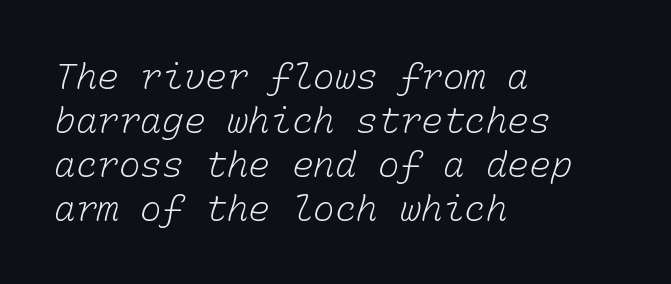
Q: Is the text bold? A: No.
Q: Is the text underlined? A: No.
Q: How is the paragraph aligned? A: Left-aligned.
Q: Is the spacing between letters normal or unusually wide? A: Normal.
Q: Width (condensed, normal, or wide)? A: Normal.
Q: Stroke contrast? A: Low.
Q: x-height? A: Medium.
Q: Monospaced? A: Yes.
